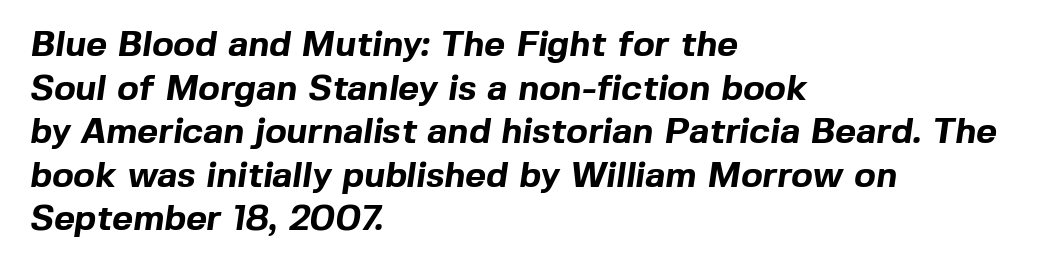
{"serif": "no", "bold": "yes", "weight": "bold", "width": "normal", "x_height": "medium", "monospaced": "no", "underline": "no", "align": "left", "line_spacing_ratio": 1.21, "letter_spacing": "normal", "letter_spacing_em": 0.0, "glyph_px": 36}
